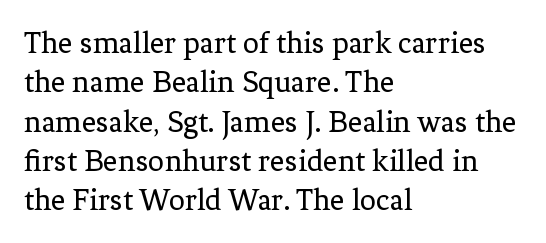
The image shows 32 px regular-weight serif type, upright; set left-aligned, line spacing 1.23x, normal letter spacing, not underlined; low stroke contrast and a medium x-height.
